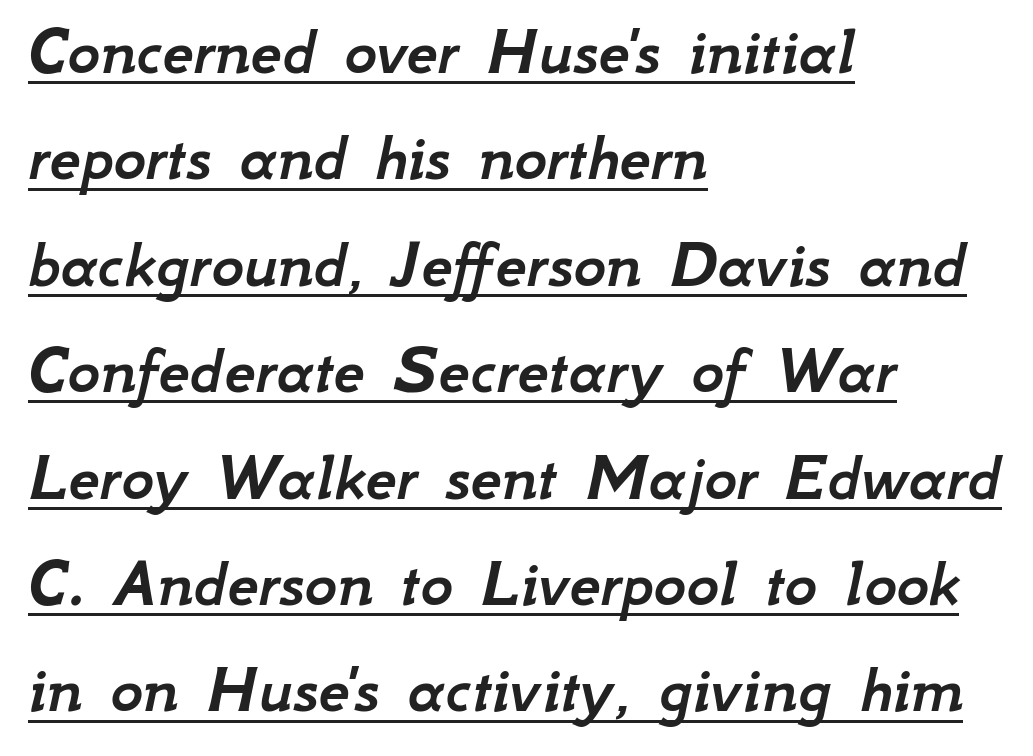
The image shows 70 px text type, italic (leaning right); set left-aligned, normal line spacing (1.52x), normal letter spacing, underlined; low stroke contrast and a small x-height.
